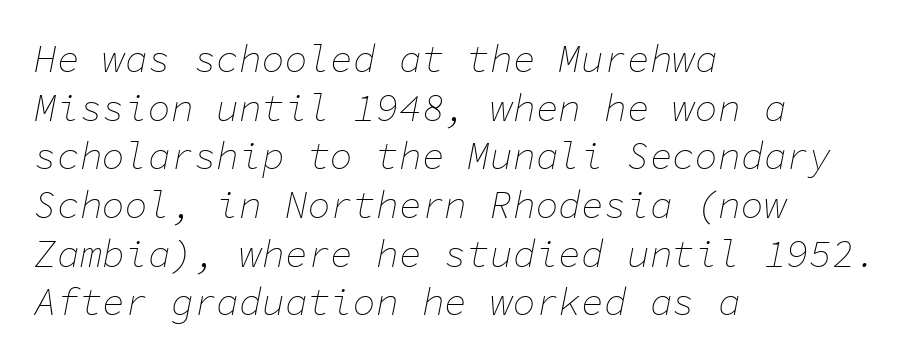
The image shows 38 px thin type, italic (leaning right), monospaced; set left-aligned, normal line spacing (1.28x), normal letter spacing, not underlined; low stroke contrast and a medium x-height.
